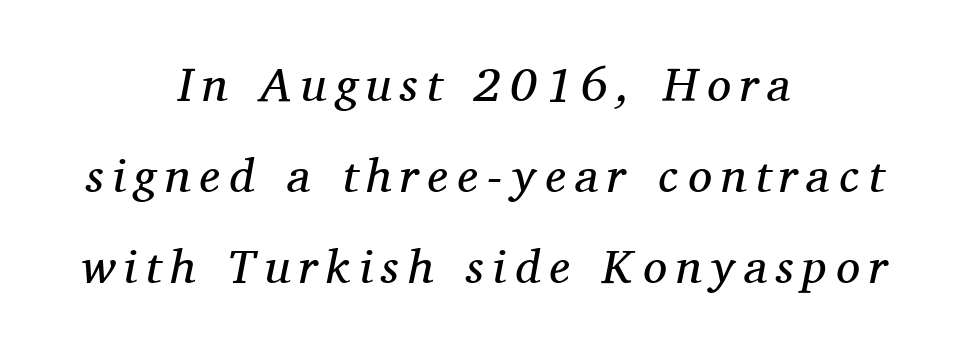
Q: Is the text bold? A: No.
Q: Is the text italic (slanted)? A: Yes, it leans right by about 11 degrees.
Q: Is the typeface a serif or a sans-serif typeface? A: Serif.
Q: Is the text underlined? A: No.
Q: How is the paragraph aligned? A: Centered.
Q: Is the spacing between lines tight, normal or loose? A: Loose.
Q: Width (condensed, normal, or wide)? A: Normal.
Q: Stroke contrast? A: Medium.
Q: x-height? A: Medium.
Q: Monospaced? A: No.
